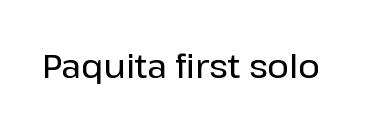
The image shows 33 px sans-serif type, upright; set normal letter spacing, not underlined; low stroke contrast and a medium x-height.
